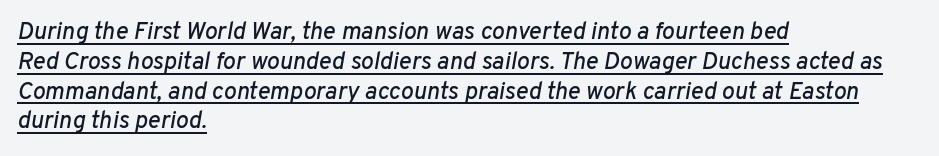
Q: Is the text italic (slanted)? A: Yes, it leans right by about 10 degrees.
Q: Is the text underlined? A: Yes.
Q: How is the paragraph aligned? A: Left-aligned.
Q: Is the spacing between letters normal or unusually wide? A: Normal.
